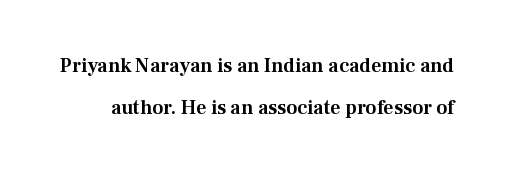
{"italic": "no", "underline": "no", "line_spacing": "loose", "line_spacing_ratio": 2.12, "letter_spacing": "normal", "letter_spacing_em": 0.0, "glyph_px": 20}
